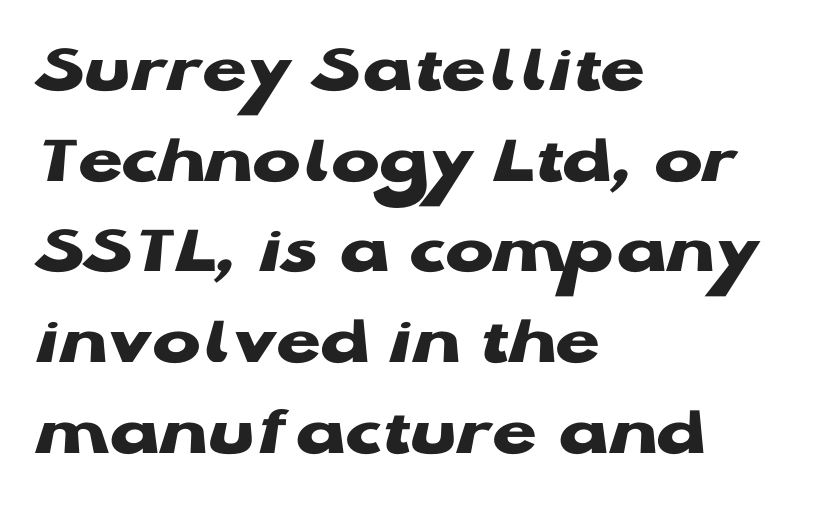
{"serif": "no", "italic": "no", "bold": "yes", "weight": "heavy", "width": "wide", "stroke_contrast": "low", "x_height": "medium", "monospaced": "no", "underline": "no", "align": "left", "line_spacing": "normal", "line_spacing_ratio": 1.26, "letter_spacing": "normal", "letter_spacing_em": 0.0, "glyph_px": 72}
